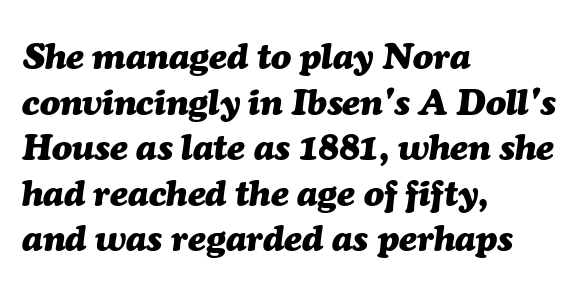
The image shows 37 px heavy type, italic (leaning right); set left-aligned, line spacing 1.23x, normal letter spacing, not underlined; medium stroke contrast and a medium x-height.
